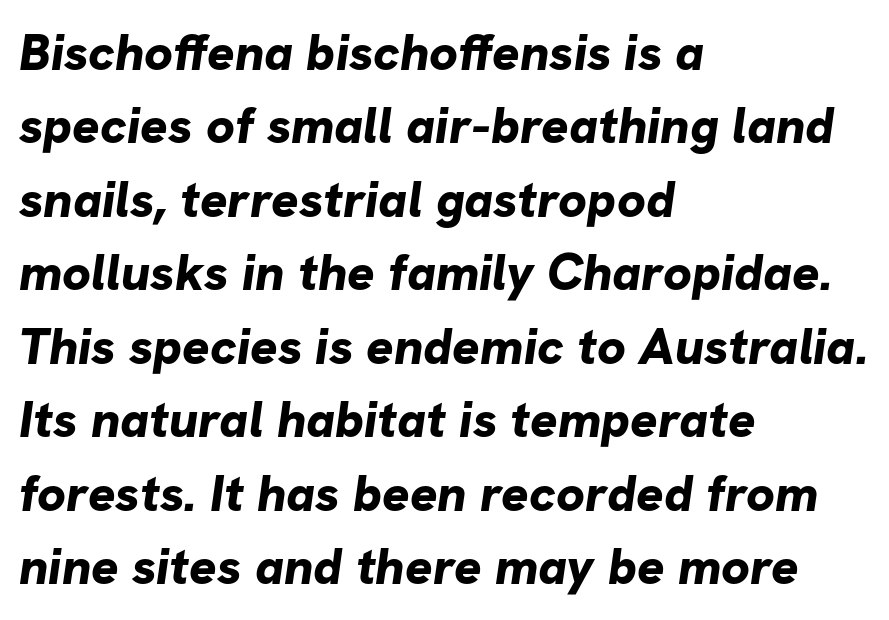
{"serif": "no", "bold": "yes", "weight": "bold", "width": "normal", "stroke_contrast": "low", "x_height": "medium", "monospaced": "no", "underline": "no", "align": "left", "line_spacing": "normal", "line_spacing_ratio": 1.44, "letter_spacing": "normal", "letter_spacing_em": 0.0, "glyph_px": 51}
